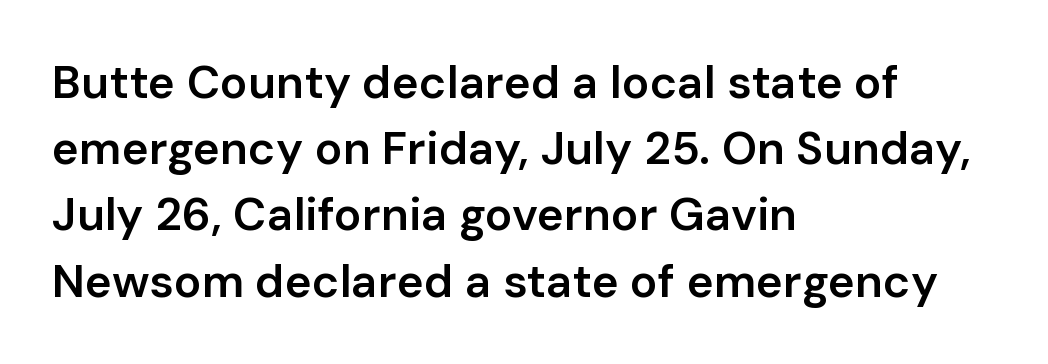
Q: Is the text bold? A: Semi-bold.
Q: Is the text italic (slanted)? A: No, it is upright.
Q: Is the typeface a serif or a sans-serif typeface? A: Sans-serif.
Q: Is the text underlined? A: No.
Q: How is the paragraph aligned? A: Left-aligned.
Q: Is the spacing between letters normal or unusually wide? A: Normal.
Q: Is the spacing between lines tight, normal or loose? A: Normal.
Q: Width (condensed, normal, or wide)? A: Normal.
Q: Stroke contrast? A: Low.
Q: x-height? A: Medium.
Q: Monospaced? A: No.
